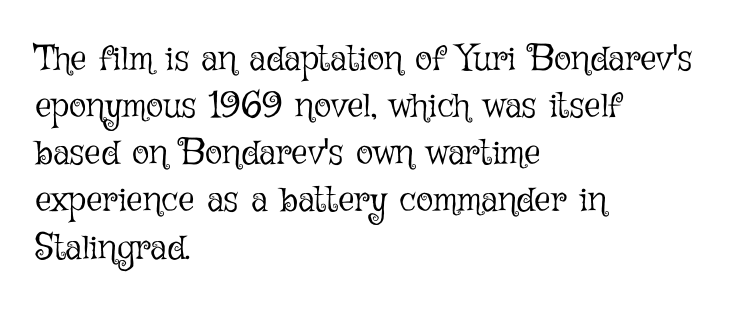
{"italic": "no", "bold": "no", "weight": "light", "width": "normal", "stroke_contrast": "low", "x_height": "medium", "monospaced": "no", "underline": "no", "align": "left", "line_spacing": "normal", "line_spacing_ratio": 1.31, "letter_spacing": "normal", "letter_spacing_em": 0.0, "glyph_px": 36}
